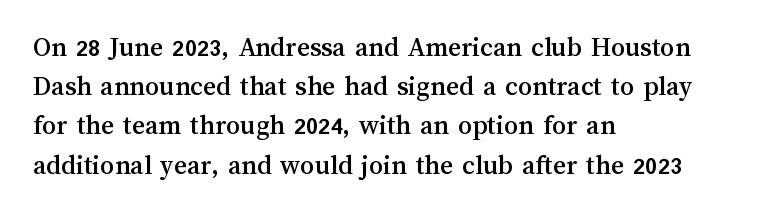
Q: Is the text italic (slanted)? A: No, it is upright.
Q: Is the text underlined? A: No.
Q: How is the paragraph aligned? A: Left-aligned.
Q: Is the spacing between letters normal or unusually wide? A: Normal.
Q: Is the spacing between lines tight, normal or loose? A: Normal.
Q: Width (condensed, normal, or wide)? A: Normal.
Q: Stroke contrast? A: Medium.
Q: x-height? A: Medium.
Q: Monospaced? A: No.
